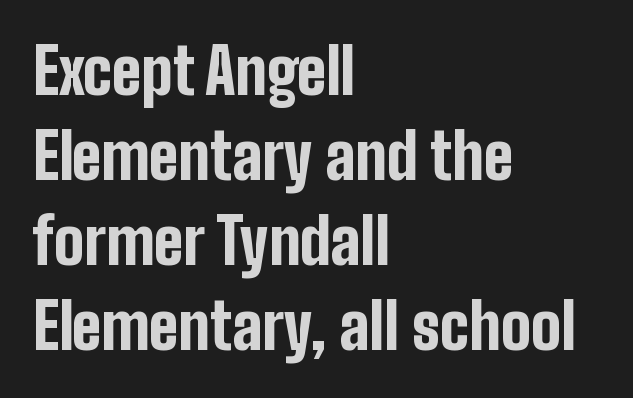
Q: Is the text bold? A: Yes.
Q: Is the text italic (slanted)? A: No, it is upright.
Q: Is the typeface a serif or a sans-serif typeface? A: Sans-serif.
Q: Is the text underlined? A: No.
Q: How is the paragraph aligned? A: Left-aligned.
Q: Is the spacing between letters normal or unusually wide? A: Normal.
Q: Is the spacing between lines tight, normal or loose? A: Normal.
Q: Width (condensed, normal, or wide)? A: Condensed.
Q: Stroke contrast? A: Low.
Q: x-height? A: Medium.
Q: Monospaced? A: No.
